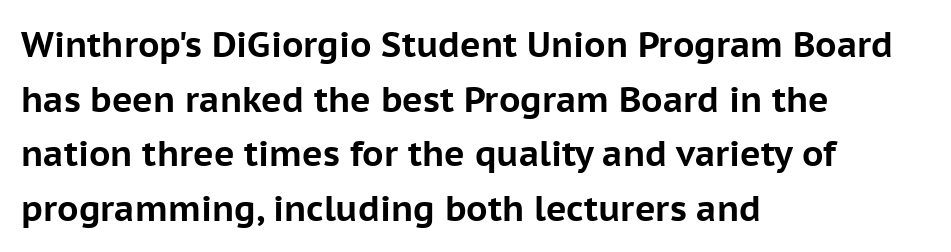
The image shows 35 px bold sans-serif type, upright; set left-aligned, normal line spacing (1.56x), normal letter spacing, not underlined; low stroke contrast and a medium x-height.
